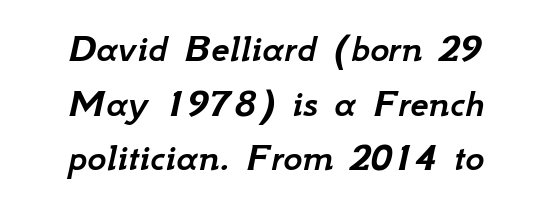
The image shows 41 px text type, italic (leaning right); set normal line spacing (1.33x), normal letter spacing, not underlined; low stroke contrast and a small x-height.
